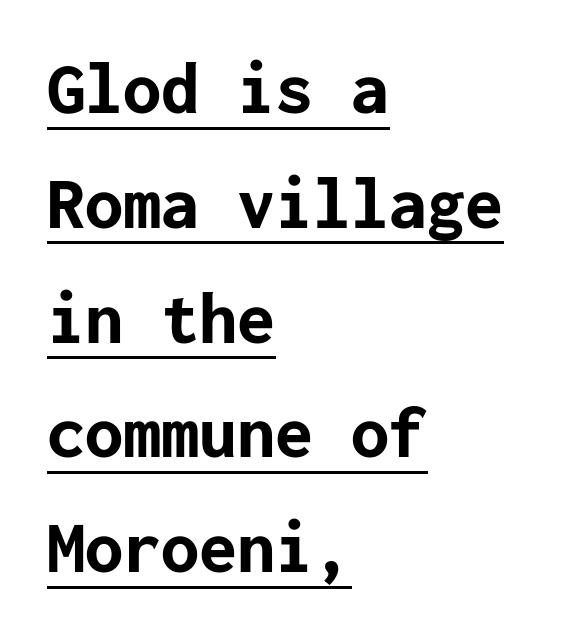
The image shows 76 px bold sans-serif type, upright; set left-aligned, normal line spacing (1.51x), normal letter spacing, underlined; low stroke contrast and a medium x-height.
